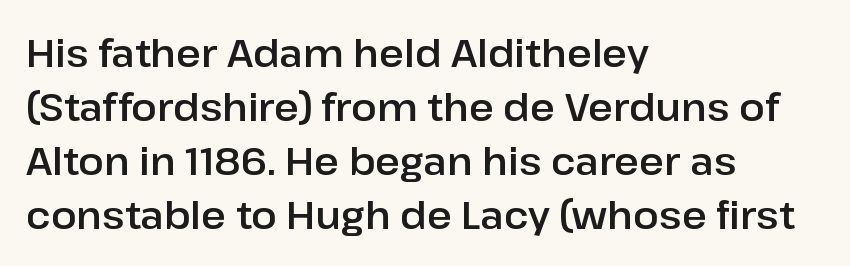
{"serif": "no", "italic": "no", "width": "normal", "stroke_contrast": "low", "x_height": "medium", "monospaced": "no", "underline": "no", "align": "left", "line_spacing": "normal", "line_spacing_ratio": 1.42, "letter_spacing": "normal", "letter_spacing_em": 0.0, "glyph_px": 38}
